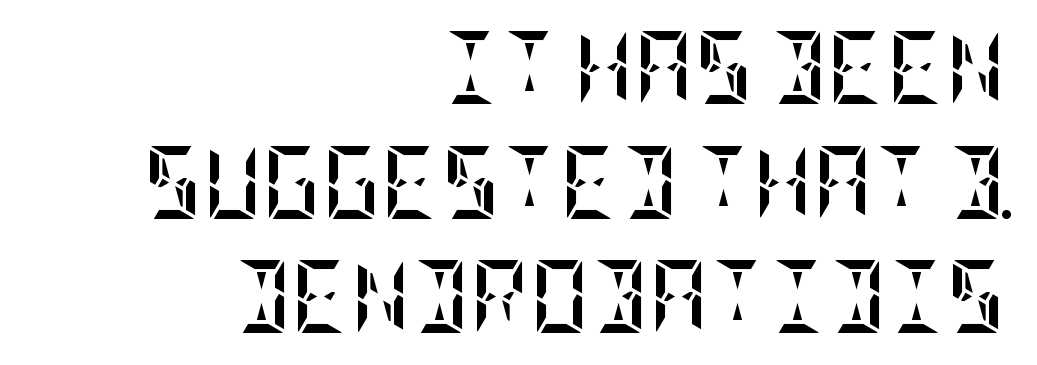
The image shows 73 px semibold, condensed type, upright; set right-aligned, normal line spacing (1.57x), normal letter spacing, not underlined; low stroke contrast and a large x-height.
